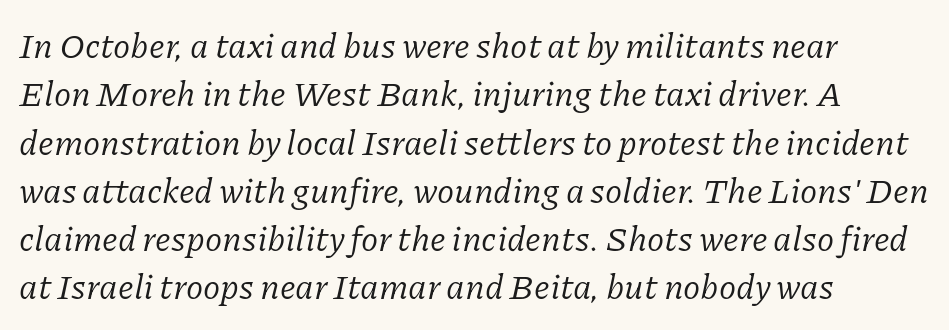
These lines are rendered in a variable-pitch font. Honestly, the row spacing looks completely unremarkable. The specimen reads as italic at a glance. The setting favours the left margin, as ordinary paragraphs usually do. Each stroke keeps to a modest, everyday thickness or less. The horizontal fit of the characters is conventional and even.
